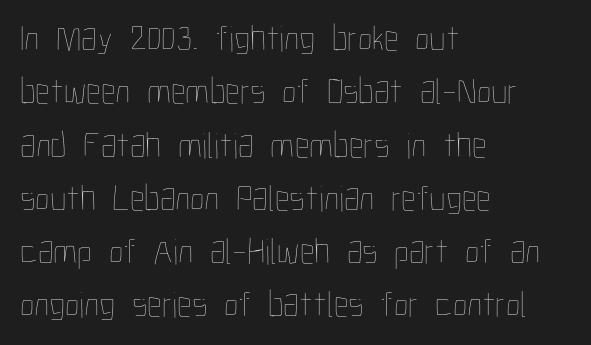
Q: Is the text bold? A: No.
Q: Is the text italic (slanted)? A: No, it is upright.
Q: Is the text underlined? A: No.
Q: How is the paragraph aligned? A: Left-aligned.
Q: Is the spacing between letters normal or unusually wide? A: Normal.
Q: Is the spacing between lines tight, normal or loose? A: Normal.
Q: Width (condensed, normal, or wide)? A: Condensed.
Q: Stroke contrast? A: Low.
Q: x-height? A: Medium.
Q: Monospaced? A: No.
